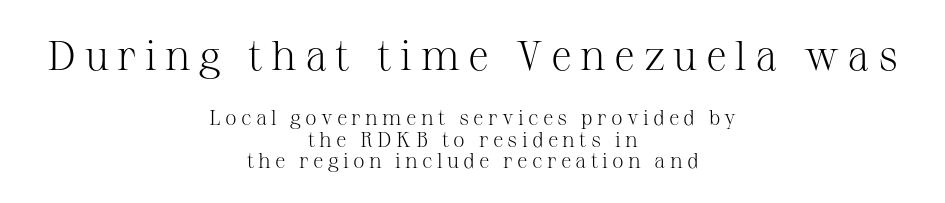
The image shows 42 px light serif type, upright; set centered, tight line spacing (1.02x), unusually wide letter spacing (+0.2 em), not underlined; the first (top) block is 2.0x larger; medium stroke contrast and a medium x-height.
